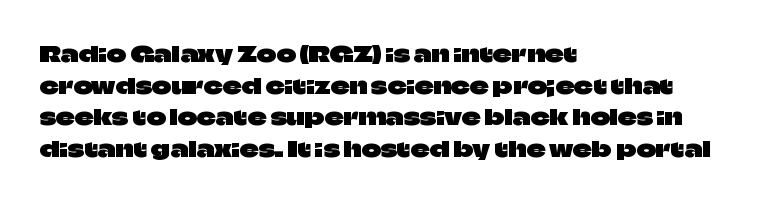
The image shows 21 px text type, upright; set left-aligned, normal line spacing (1.51x), normal letter spacing, not underlined.
